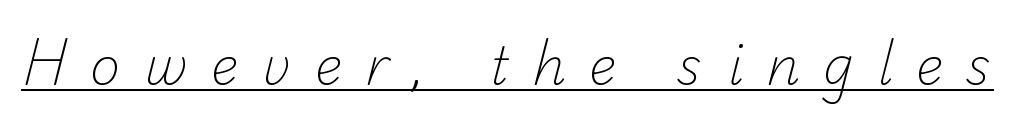
The image shows 52 px light sans-serif type; set unusually wide letter spacing (+0.44 em), underlined; low stroke contrast and a small x-height.
